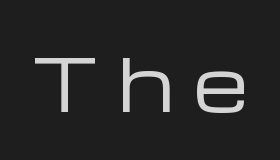
Q: Is the text bold? A: No.
Q: Is the text italic (slanted)? A: No, it is upright.
Q: Is the typeface a serif or a sans-serif typeface? A: Sans-serif.
Q: Is the text underlined? A: No.
Q: Is the spacing between letters normal or unusually wide? A: Unusually wide.
Q: Width (condensed, normal, or wide)? A: Wide.
Q: Stroke contrast? A: Low.
Q: x-height? A: Medium.
Q: Monospaced? A: No.
